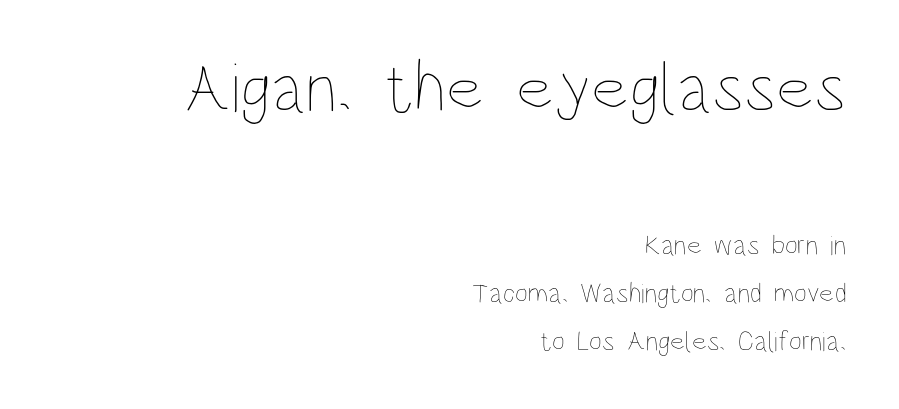
{"italic": "no", "bold": "no", "weight": "thin", "width": "condensed", "stroke_contrast": "low", "x_height": "large", "monospaced": "no", "underline": "no", "align": "right", "line_spacing_ratio": 1.71, "letter_spacing": "normal", "letter_spacing_em": 0.0, "larger_block": "first", "size_ratio": 2.54, "glyph_px": 71}
